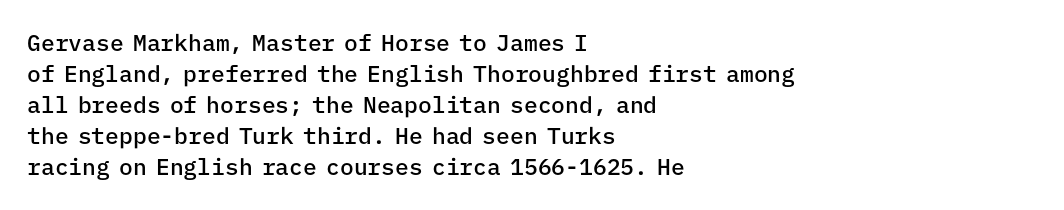
The image shows 23 px text type, upright; set left-aligned, normal line spacing (1.35x), normal letter spacing, not underlined.
